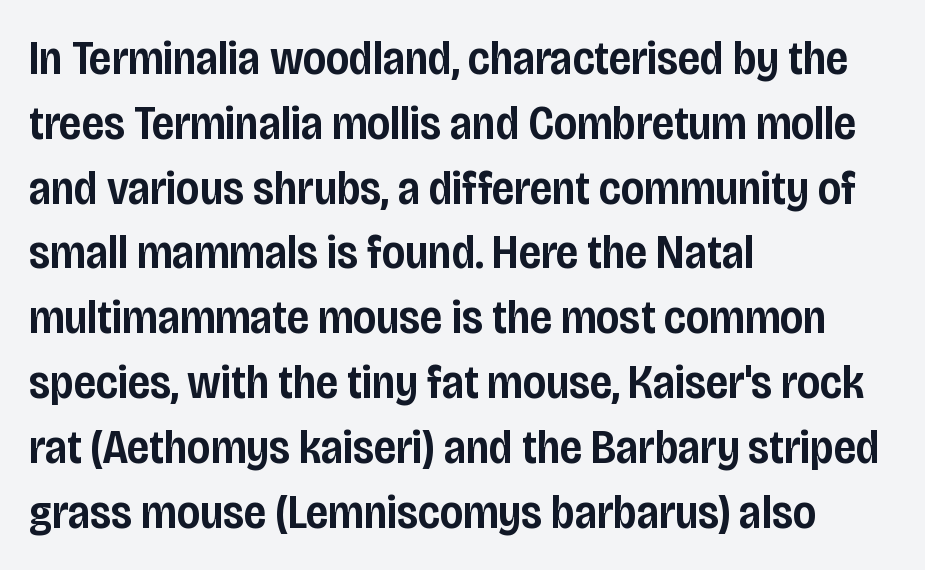
{"serif": "no", "italic": "no", "bold": "semi", "weight": "semibold", "width": "condensed", "stroke_contrast": "low", "x_height": "large", "monospaced": "no", "underline": "no", "align": "left", "line_spacing": "normal", "line_spacing_ratio": 1.35, "letter_spacing": "normal", "letter_spacing_em": 0.0, "glyph_px": 48}
